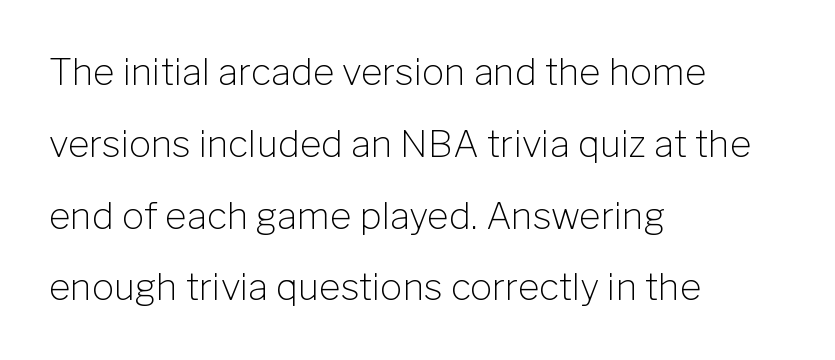
Q: Is the text bold? A: No.
Q: Is the text italic (slanted)? A: No, it is upright.
Q: Is the typeface a serif or a sans-serif typeface? A: Sans-serif.
Q: Is the text underlined? A: No.
Q: How is the paragraph aligned? A: Left-aligned.
Q: Is the spacing between letters normal or unusually wide? A: Normal.
Q: Is the spacing between lines tight, normal or loose? A: Loose.
Q: Width (condensed, normal, or wide)? A: Normal.
Q: Stroke contrast? A: Low.
Q: x-height? A: Medium.
Q: Monospaced? A: No.
